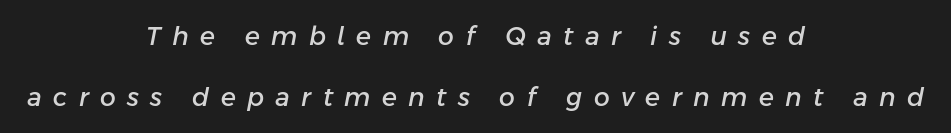
{"italic": "yes", "lean": "right", "slant_degrees": 11, "underline": "no", "align": "center", "line_spacing": "loose", "line_spacing_ratio": 2.44, "letter_spacing": "wide", "letter_spacing_em": 0.46, "glyph_px": 25}
